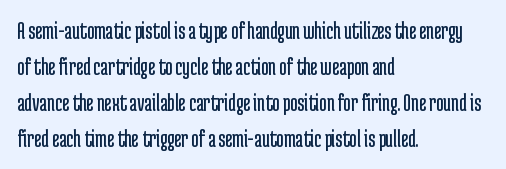
{"italic": "no", "bold": "no", "underline": "no", "align": "left", "line_spacing": "normal", "line_spacing_ratio": 1.44, "letter_spacing": "normal", "letter_spacing_em": 0.0, "glyph_px": 25}
